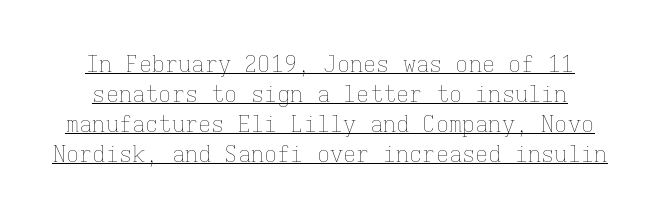
{"italic": "no", "bold": "no", "underline": "yes", "line_spacing": "normal", "line_spacing_ratio": 1.36, "letter_spacing": "normal", "letter_spacing_em": 0.0, "glyph_px": 22}
